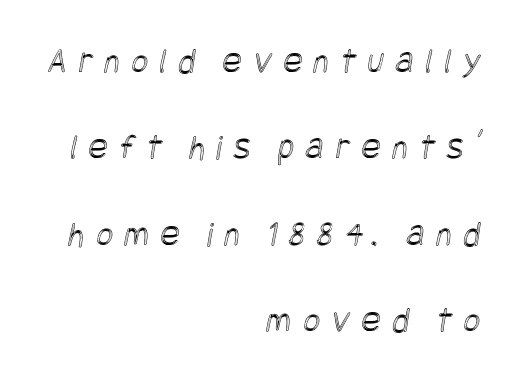
Q: Is the text underlined? A: No.
Q: How is the paragraph aligned? A: Right-aligned.
Q: Is the spacing between letters normal or unusually wide? A: Unusually wide.
Q: Is the spacing between lines tight, normal or loose? A: Loose.
Q: Width (condensed, normal, or wide)? A: Condensed.
Q: x-height? A: Large.
